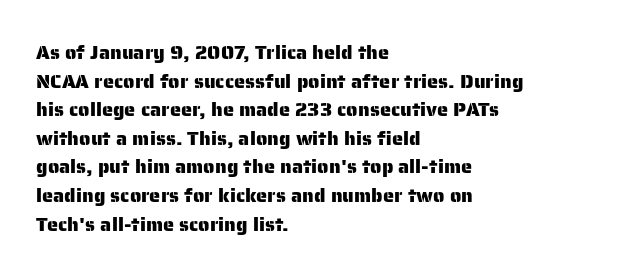
{"italic": "no", "underline": "no", "align": "left", "line_spacing": "normal", "line_spacing_ratio": 1.43, "letter_spacing": "normal", "letter_spacing_em": 0.0, "glyph_px": 20}
